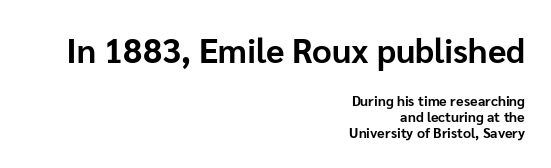
{"serif": "no", "italic": "no", "bold": "yes", "weight": "bold", "width": "normal", "stroke_contrast": "low", "x_height": "medium", "monospaced": "no", "underline": "no", "align": "right", "line_spacing": "tight", "line_spacing_ratio": 1.12, "letter_spacing": "normal", "letter_spacing_em": 0.0, "larger_block": "first", "size_ratio": 2.43, "glyph_px": 34}
